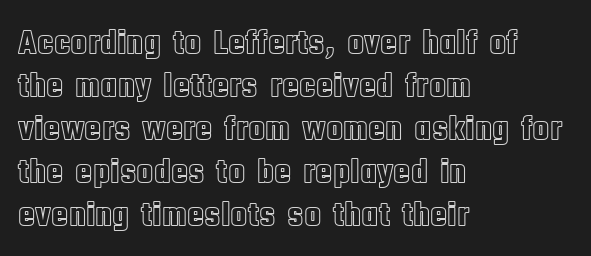
{"italic": "no", "width": "condensed", "x_height": "large", "monospaced": "no", "underline": "no", "align": "left", "line_spacing_ratio": 1.23, "letter_spacing": "normal", "letter_spacing_em": 0.0, "glyph_px": 35}
